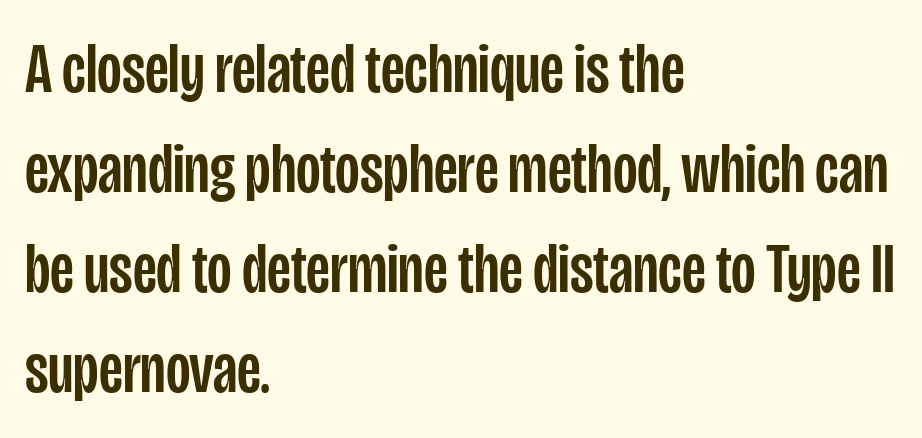
The image shows 71 px condensed sans-serif type, upright; set left-aligned, normal line spacing (1.41x), normal letter spacing, not underlined; low stroke contrast and a large x-height.
